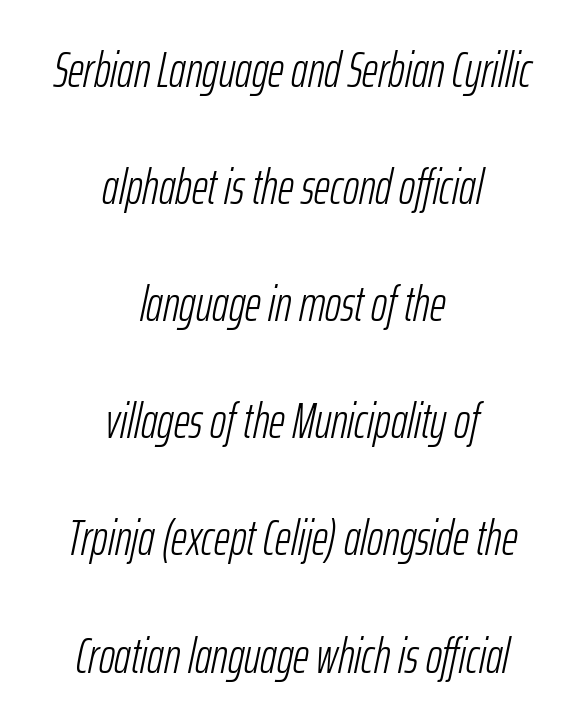
{"italic": "yes", "lean": "right", "slant_degrees": 12, "bold": "no", "weight": "light", "width": "condensed", "stroke_contrast": "low", "x_height": "medium", "monospaced": "no", "underline": "no", "align": "center", "line_spacing": "loose", "line_spacing_ratio": 2.39, "letter_spacing": "normal", "letter_spacing_em": 0.0, "glyph_px": 49}
